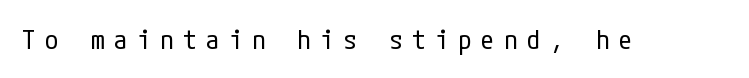
The image shows 27 px text type, upright; set unusually wide letter spacing (+0.35 em), not underlined.
